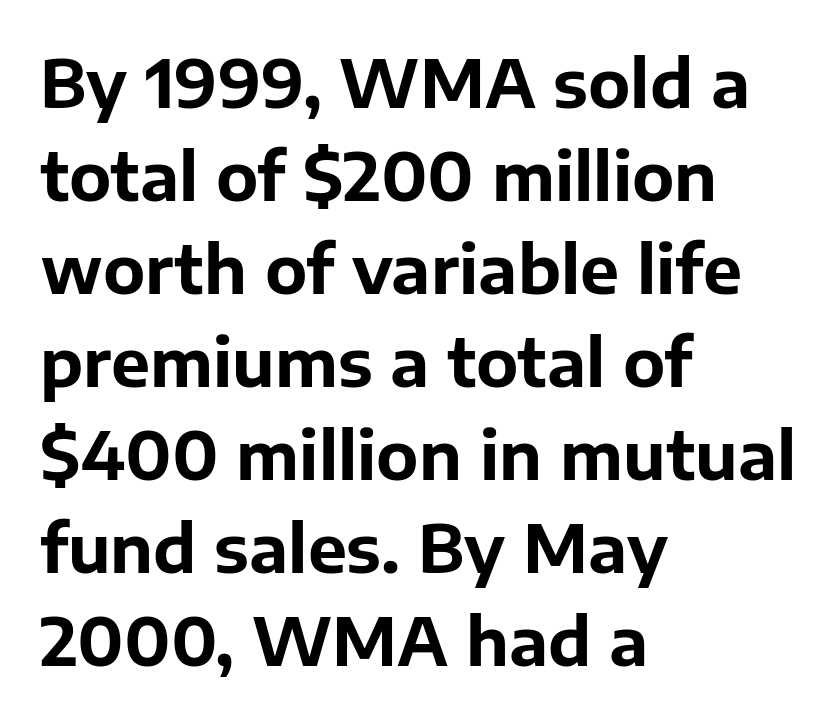
{"serif": "no", "italic": "no", "bold": "yes", "weight": "bold", "width": "normal", "stroke_contrast": "low", "x_height": "medium", "monospaced": "no", "underline": "no", "align": "left", "line_spacing": "normal", "line_spacing_ratio": 1.41, "letter_spacing": "normal", "letter_spacing_em": 0.0, "glyph_px": 66}
